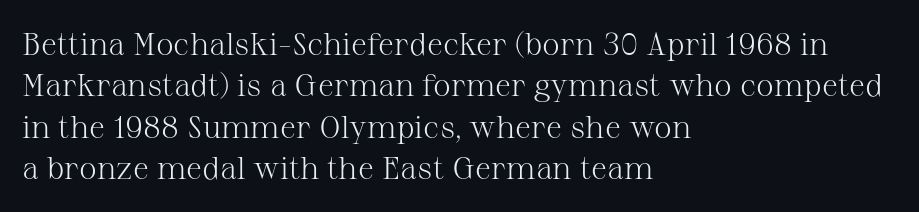
Clear beneath every line of the passage. Spacing verdict: proportional, widths tailored to each character. These glyphs show unthickened strokes, regular width or finer. It's the straight-up-and-down kind of type. Leading matches the norm, producing a regular column. Default kerning and tracking; the words read as compact shapes.
